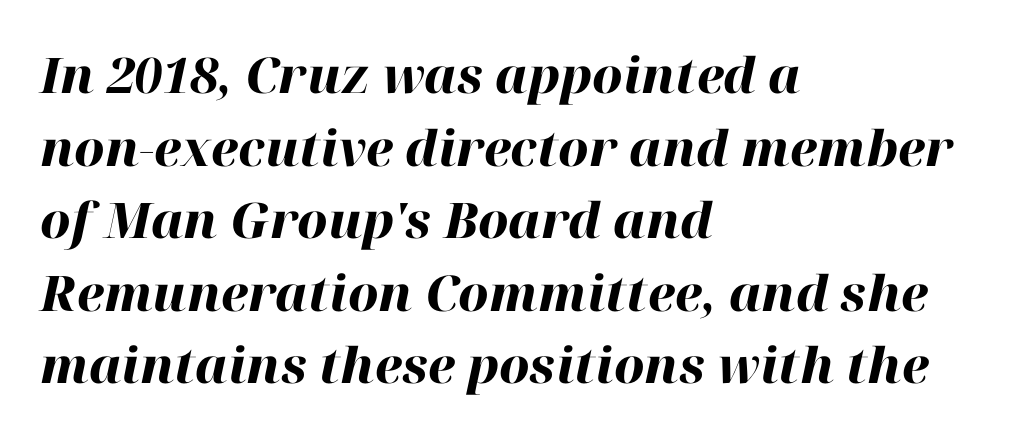
The image shows 49 px heavy type, italic (leaning right); set left-aligned, normal line spacing (1.48x), normal letter spacing, not underlined; high stroke contrast and a medium x-height.
